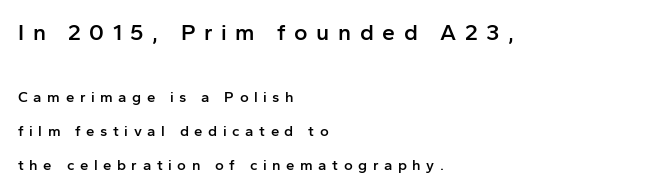
Q: Is the text bold? A: Semi-bold.
Q: Is the text italic (slanted)? A: No, it is upright.
Q: Is the text underlined? A: No.
Q: How is the paragraph aligned? A: Left-aligned.
Q: Is the spacing between letters normal or unusually wide? A: Unusually wide.
Q: Is the spacing between lines tight, normal or loose? A: Loose.
Q: Which block of text is set in a larger size, the first (top) or the second (bottom)? A: The first (top) one.
